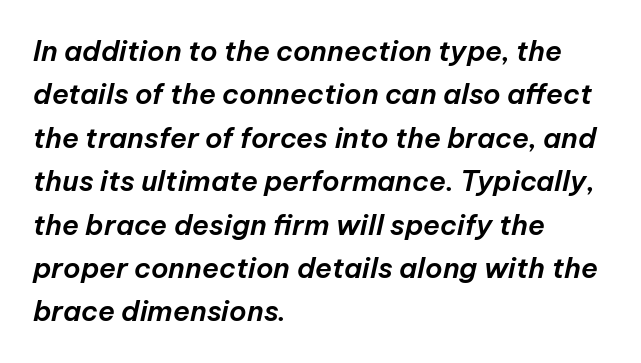
The image shows 28 px text type, italic (leaning right); set left-aligned, normal line spacing (1.55x), normal letter spacing, not underlined; low stroke contrast and a medium x-height.
